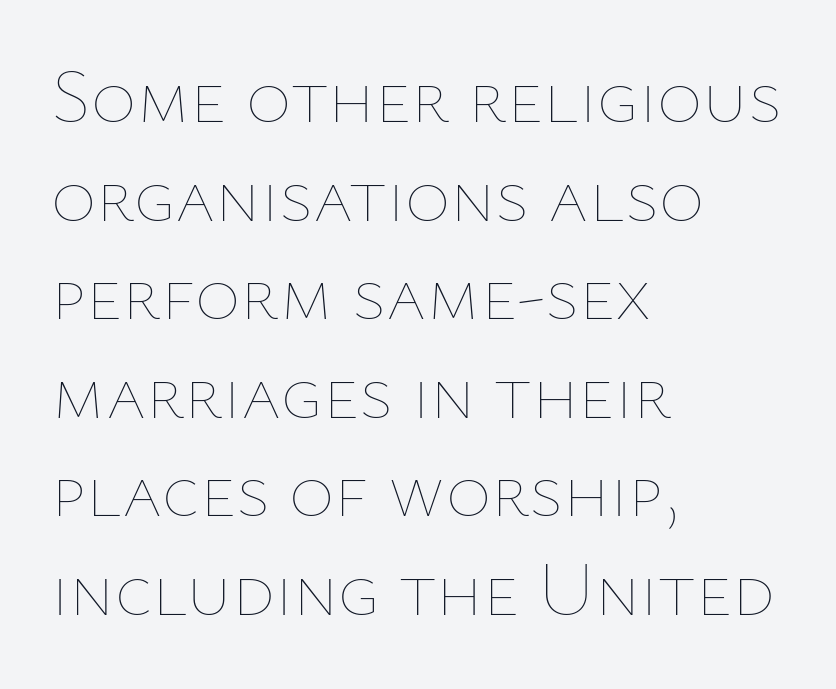
The image shows 77 px thin type, upright; set left-aligned, normal line spacing (1.28x), normal letter spacing, not underlined; low stroke contrast and a medium x-height.
